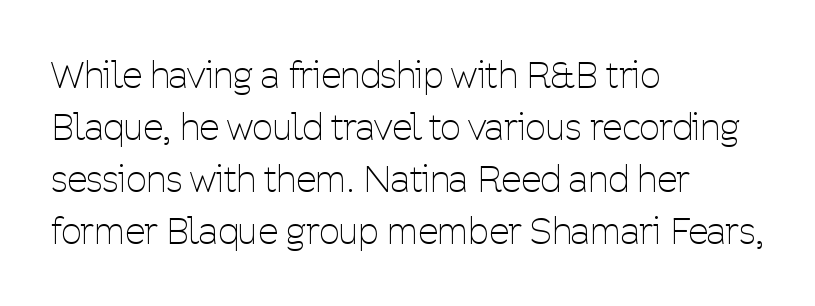
The image shows 36 px thin, condensed sans-serif type, upright; set left-aligned, normal line spacing (1.44x), normal letter spacing, not underlined; low stroke contrast and a medium x-height.
